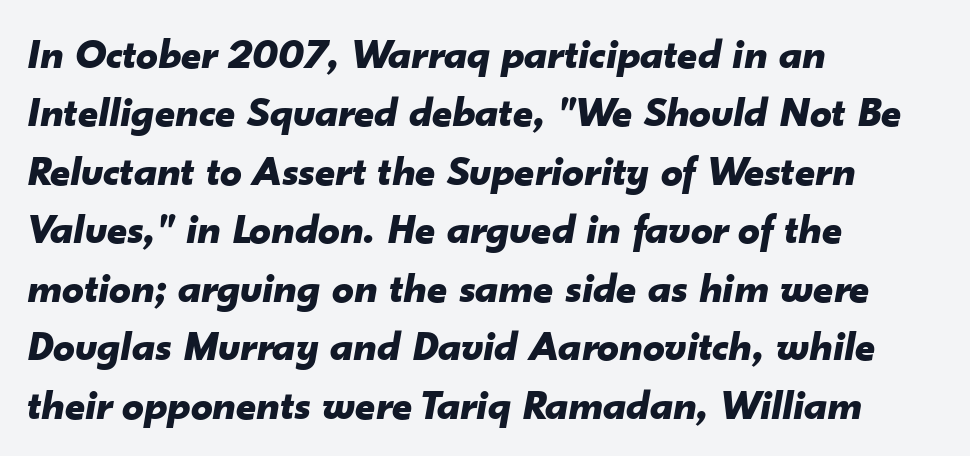
The image shows 43 px bold type, italic (leaning right); set left-aligned, normal line spacing (1.36x), normal letter spacing, not underlined; low stroke contrast and a small x-height.
